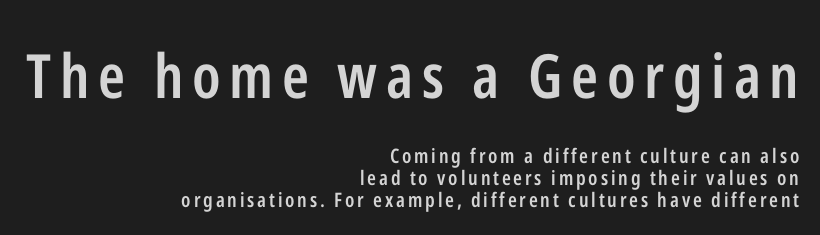
The image shows 61 px semibold, condensed sans-serif type, upright; set right-aligned, tight line spacing (1.11x), not underlined; the first (top) block is 3.05x larger; low stroke contrast and a medium x-height.
